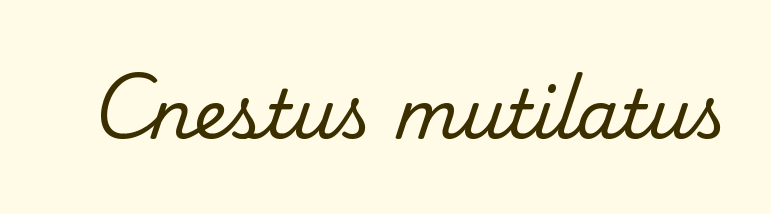
{"serif": "yes", "bold": "no", "weight": "regular", "width": "normal", "stroke_contrast": "low", "x_height": "small", "monospaced": "no", "underline": "no", "letter_spacing": "normal", "letter_spacing_em": 0.0, "glyph_px": 68}
